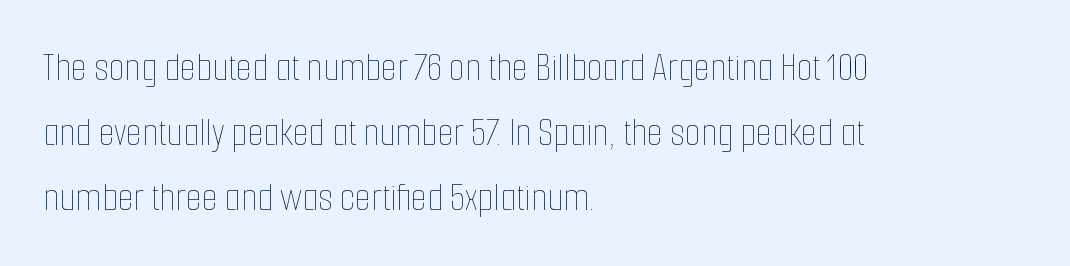
{"italic": "no", "bold": "no", "weight": "thin", "width": "condensed", "stroke_contrast": "low", "x_height": "medium", "monospaced": "no", "underline": "no", "align": "left", "line_spacing": "normal", "line_spacing_ratio": 1.58, "letter_spacing": "normal", "letter_spacing_em": 0.0, "glyph_px": 41}
